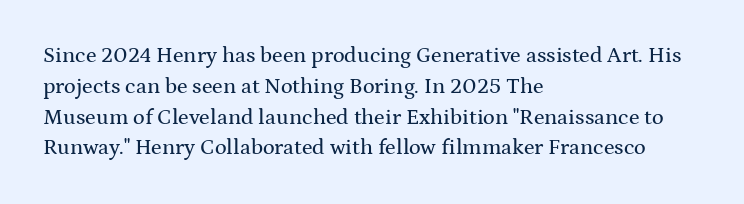
Q: Is the text italic (slanted)? A: No, it is upright.
Q: Is the text underlined? A: No.
Q: How is the paragraph aligned? A: Left-aligned.
Q: Is the spacing between letters normal or unusually wide? A: Normal.
Q: Is the spacing between lines tight, normal or loose? A: Normal.
